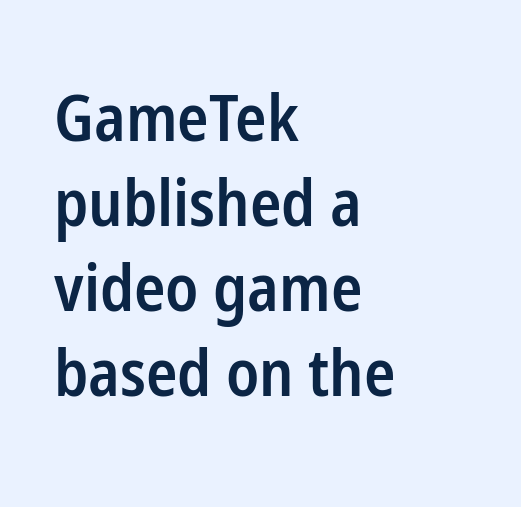
Q: Is the text bold? A: Semi-bold.
Q: Is the text italic (slanted)? A: No, it is upright.
Q: Is the typeface a serif or a sans-serif typeface? A: Sans-serif.
Q: Is the text underlined? A: No.
Q: How is the paragraph aligned? A: Left-aligned.
Q: Is the spacing between letters normal or unusually wide? A: Normal.
Q: Is the spacing between lines tight, normal or loose? A: Normal.
Q: Width (condensed, normal, or wide)? A: Condensed.
Q: Stroke contrast? A: Low.
Q: x-height? A: Medium.
Q: Monospaced? A: No.
